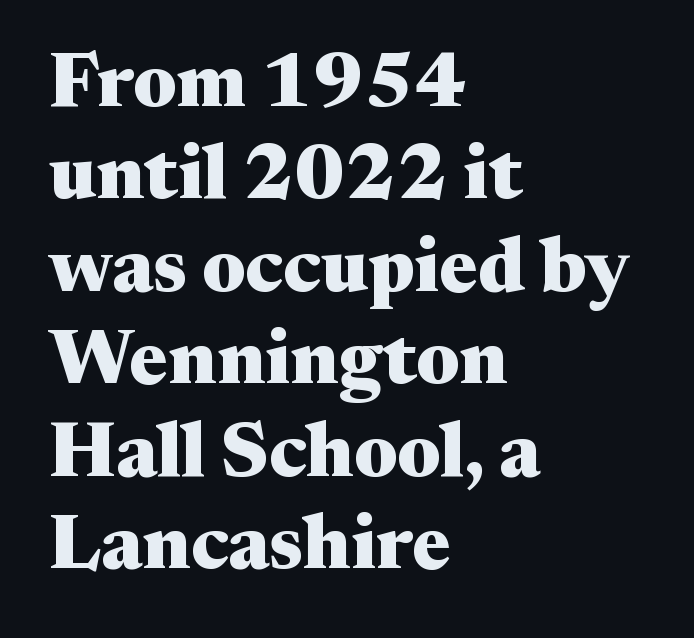
It's the straight-up-and-down kind of type. Characters follow at the spacing the type designer built in. A classic flush-left, rag-right setting is used for this passage. Underline: absent.
